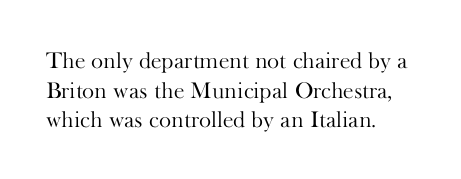
The lines sit at an ordinary, default distance from one another. The rag falls on the right side of this text block. The characters are drawn with everyday or finer stroke widths. Descender tails drop into unmarked territory.
